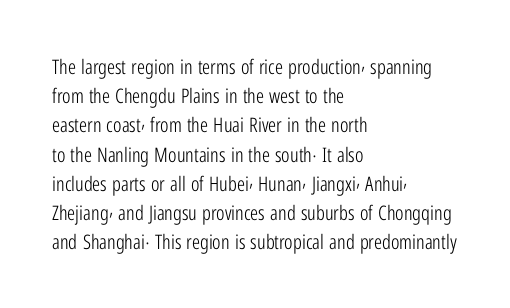
The image shows 20 px text type, upright; set left-aligned, normal line spacing (1.46x), normal letter spacing, not underlined.
